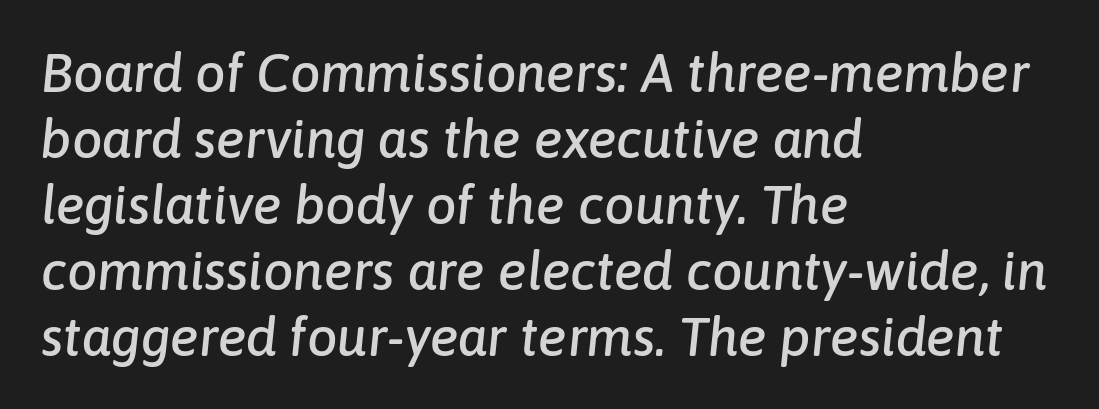
{"italic": "yes", "lean": "right", "slant_degrees": 6, "width": "normal", "stroke_contrast": "low", "x_height": "medium", "monospaced": "no", "underline": "no", "align": "left", "line_spacing_ratio": 1.22, "letter_spacing": "normal", "letter_spacing_em": 0.0, "glyph_px": 54}
